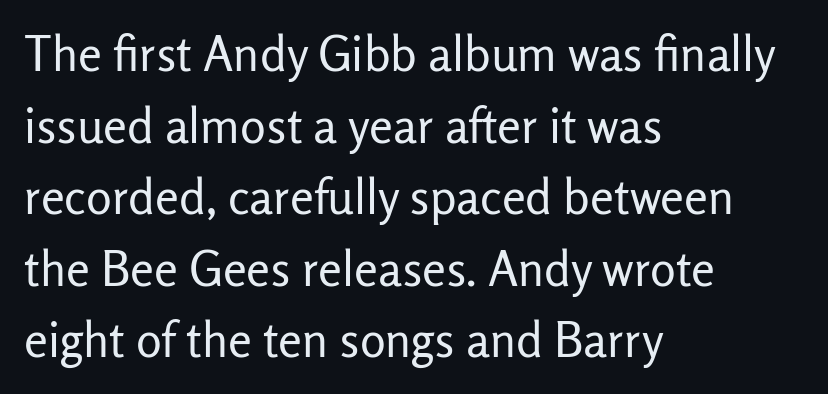
{"serif": "no", "italic": "no", "bold": "no", "weight": "regular", "width": "normal", "stroke_contrast": "low", "x_height": "medium", "monospaced": "no", "underline": "no", "align": "left", "line_spacing": "normal", "line_spacing_ratio": 1.49, "letter_spacing": "normal", "letter_spacing_em": 0.0, "glyph_px": 48}
